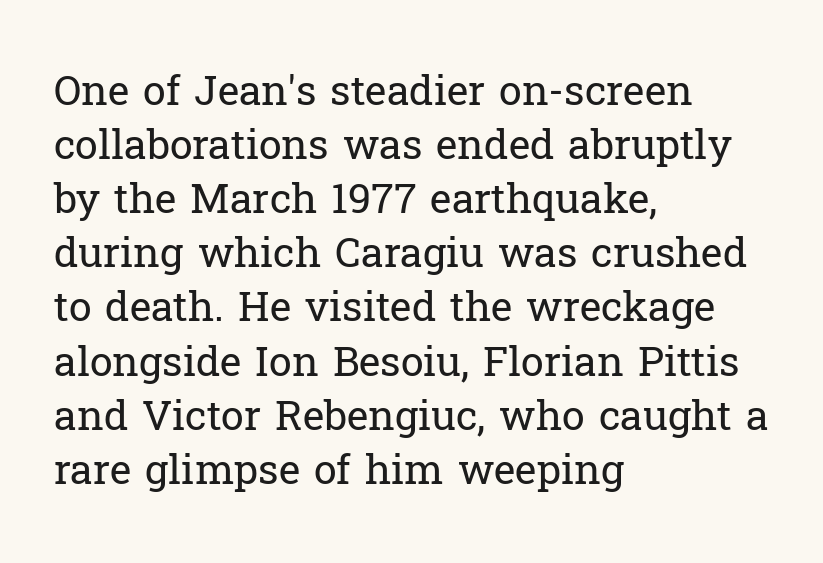
The image shows 41 px regular-weight serif type, upright; set left-aligned, normal line spacing (1.32x), normal letter spacing, not underlined; low stroke contrast and a medium x-height.
